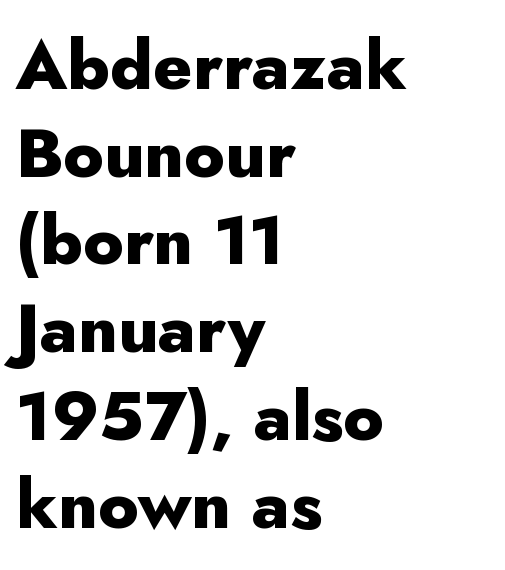
Q: Is the text bold? A: Yes.
Q: Is the text italic (slanted)? A: No, it is upright.
Q: Is the typeface a serif or a sans-serif typeface? A: Sans-serif.
Q: Is the text underlined? A: No.
Q: How is the paragraph aligned? A: Left-aligned.
Q: Is the spacing between letters normal or unusually wide? A: Normal.
Q: Is the spacing between lines tight, normal or loose? A: Normal.
Q: Width (condensed, normal, or wide)? A: Normal.
Q: Stroke contrast? A: Low.
Q: x-height? A: Small.
Q: Monospaced? A: No.
